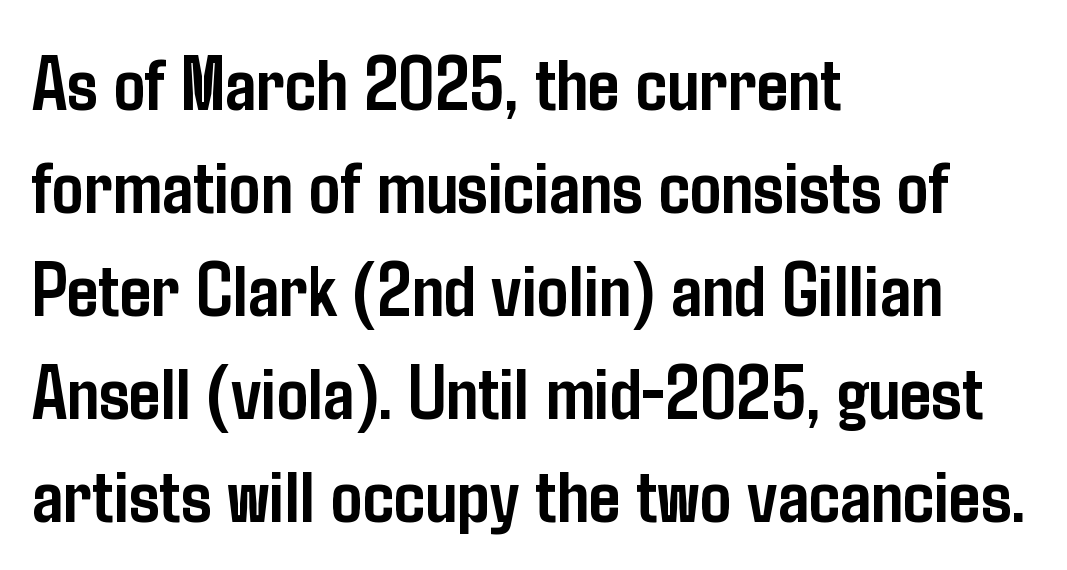
{"serif": "no", "italic": "no", "bold": "yes", "weight": "semibold", "width": "condensed", "stroke_contrast": "low", "x_height": "medium", "monospaced": "no", "underline": "no", "align": "left", "line_spacing": "normal", "line_spacing_ratio": 1.32, "letter_spacing": "normal", "letter_spacing_em": 0.0, "glyph_px": 78}
